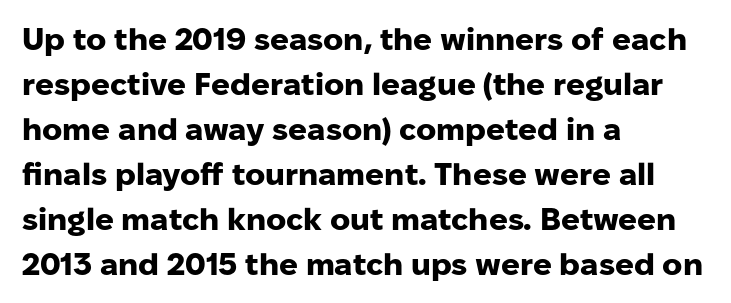
The specimen omits any rule beneath the text block's lines. Its strokes are broad and dark, the hallmark of bold type. Typeset ragged right — the left edge is the straight one. The letters advance in unequal steps, a hallmark of proportional type.
